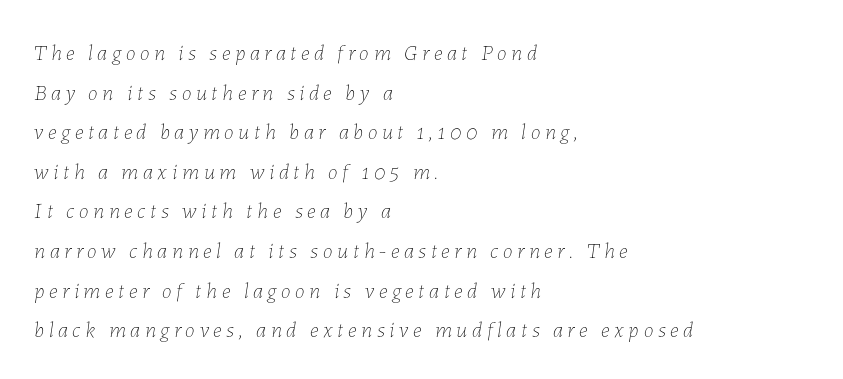
Students, note that the glyphs here are deliberately spaced far apart. Rule under the text: the space is simply empty. The letterforms sit at book weight or below. The compositor pushed each line to the left boundary. If you drew a line through each stem, it would be angled.
